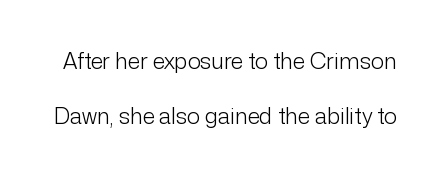
The weight tops out at a normal text grade. The letters sit at their default tracking, neither squeezed nor spread. Each row of text sits above clean, open space. Loosely led — the rows are spread out. Vertical strokes here are truly vertical.
